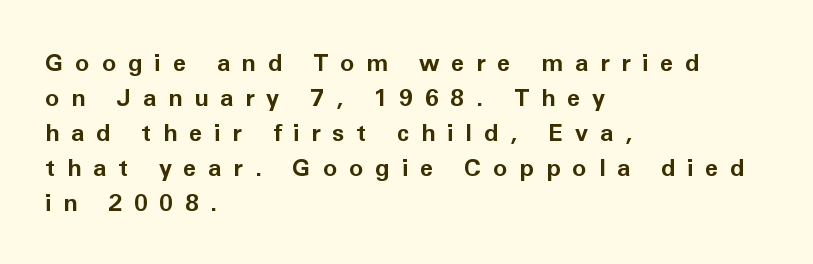
The gaps between neighbouring characters are conspicuously large. The designer left line spacing at the default. Every row of glyphs begins at an identical x-position on the left. Unlike italic type, these characters show no tilt at all.
